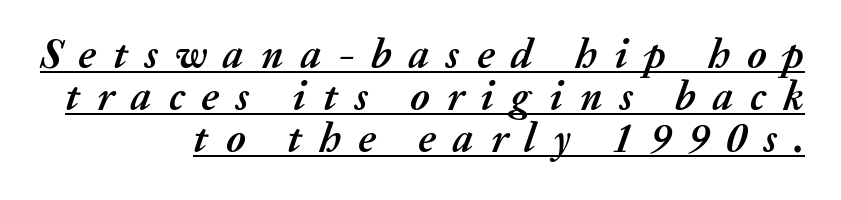
{"italic": "yes", "lean": "right", "slant_degrees": 20, "bold": "yes", "weight": "semibold", "width": "normal", "stroke_contrast": "medium", "x_height": "medium", "monospaced": "no", "underline": "yes", "align": "right", "line_spacing": "tight", "line_spacing_ratio": 1.02, "letter_spacing": "wide", "letter_spacing_em": 0.42, "glyph_px": 41}
